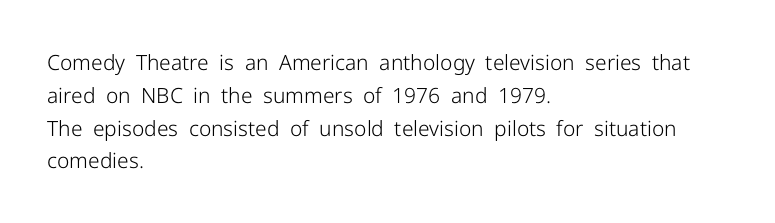
Upright lettering throughout. The rows are spaced the way most documents space them. These lines stack with their left ends in a neat column. The space beneath each line is pristine and unruled. This sample uses plain, unmodified letter spacing. Stem width sits at or under what a default text font uses.
